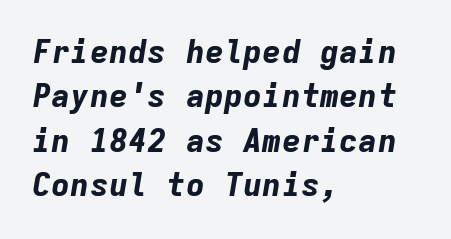
Q: Is the text bold? A: Yes.
Q: Is the text italic (slanted)? A: Yes, it leans right by about 9 degrees.
Q: Is the text underlined? A: No.
Q: How is the paragraph aligned? A: Left-aligned.
Q: Is the spacing between letters normal or unusually wide? A: Normal.
Q: Is the spacing between lines tight, normal or loose? A: Normal.
Q: Width (condensed, normal, or wide)? A: Normal.
Q: Stroke contrast? A: Low.
Q: x-height? A: Medium.
Q: Monospaced? A: Yes.
